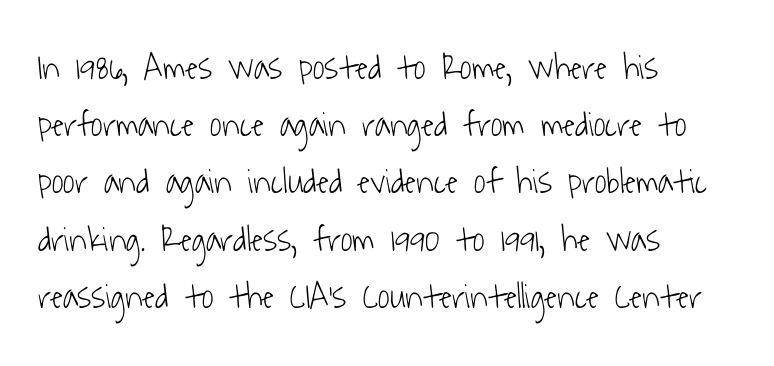
Check under the words: just untouched page. A typesetter would call this proportional, since set widths differ per character. Default kerning and tracking; the words read as compact shapes. The rendering anchors every line to the left-hand side.
